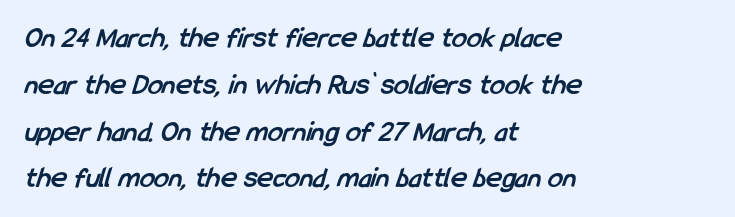
{"serif": "no", "bold": "yes", "weight": "semibold", "width": "condensed", "stroke_contrast": "low", "x_height": "medium", "monospaced": "no", "underline": "no", "align": "left", "line_spacing": "normal", "line_spacing_ratio": 1.56, "letter_spacing": "normal", "letter_spacing_em": 0.0, "glyph_px": 30}
